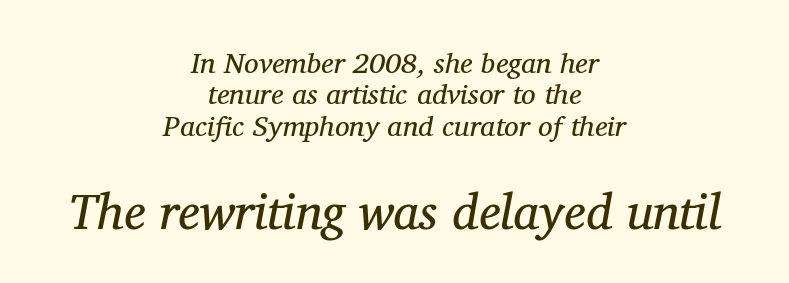
Q: Is the text bold? A: No.
Q: Is the text italic (slanted)? A: Yes, it leans right by about 11 degrees.
Q: Is the typeface a serif or a sans-serif typeface? A: Serif.
Q: Is the text underlined? A: No.
Q: How is the paragraph aligned? A: Centered.
Q: Is the spacing between letters normal or unusually wide? A: Normal.
Q: Is the spacing between lines tight, normal or loose? A: Tight.
Q: Which block of text is set in a larger size, the first (top) or the second (bottom)? A: The second (bottom) one.
Q: Width (condensed, normal, or wide)? A: Normal.
Q: Stroke contrast? A: Medium.
Q: x-height? A: Medium.
Q: Monospaced? A: No.
